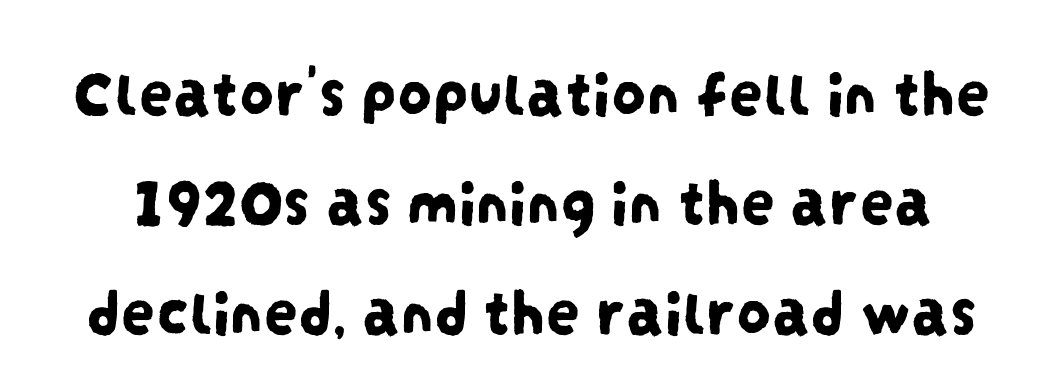
Q: Is the typeface a serif or a sans-serif typeface? A: Sans-serif.
Q: Is the text underlined? A: No.
Q: Is the spacing between letters normal or unusually wide? A: Normal.
Q: Is the spacing between lines tight, normal or loose? A: Normal.
Q: Width (condensed, normal, or wide)? A: Condensed.
Q: Stroke contrast? A: Low.
Q: x-height? A: Large.
Q: Monospaced? A: No.
